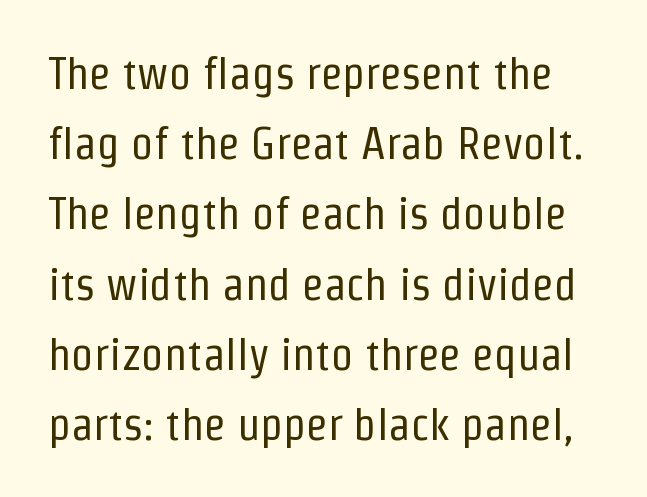
Caption: standard tracking, unaltered. Varying glyph widths throughout — classic text-font behaviour. Nope, not italic — everything's standing straight. Quick note: interline space is typical. I'd call this a sans setting — the letters go barefoot. The space directly below the letters is spotless.
